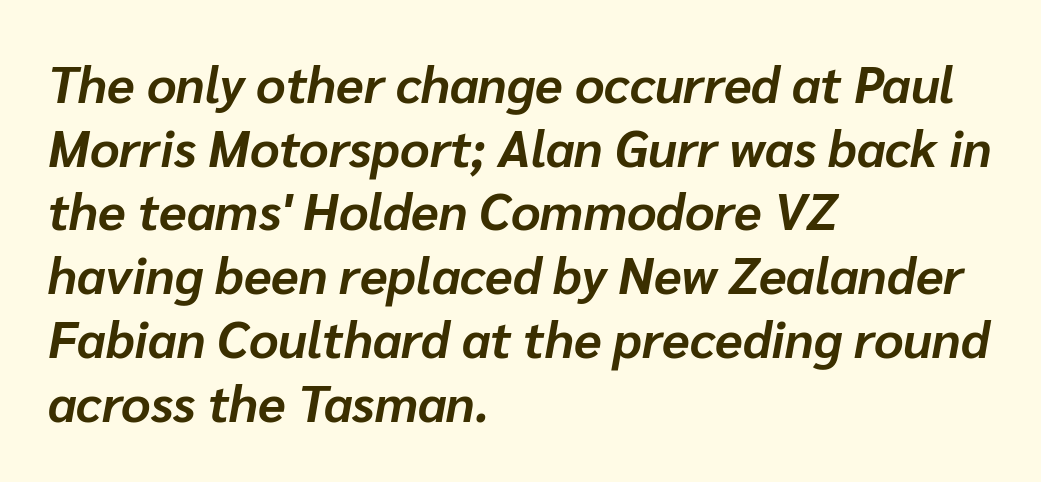
{"italic": "yes", "lean": "right", "slant_degrees": 10, "bold": "yes", "weight": "bold", "width": "normal", "stroke_contrast": "low", "x_height": "medium", "monospaced": "no", "underline": "no", "align": "left", "line_spacing": "normal", "line_spacing_ratio": 1.25, "letter_spacing": "normal", "letter_spacing_em": 0.0, "glyph_px": 51}
